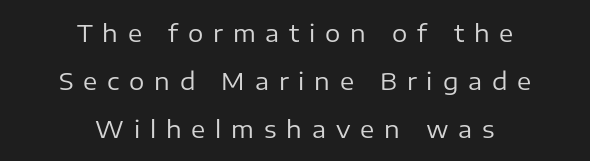
The image shows 24 px text type, upright; set centered, loose line spacing (2.0x), unusually wide letter spacing (+0.41 em), not underlined.
